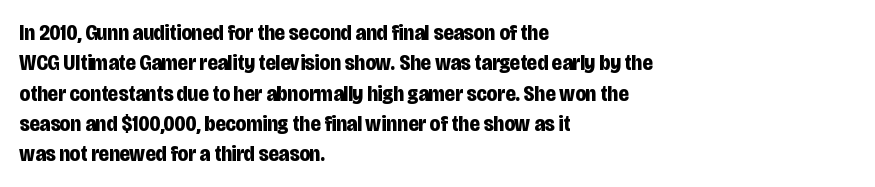
The image shows 22 px bold type, upright; set left-aligned, normal line spacing (1.38x), normal letter spacing, not underlined.
